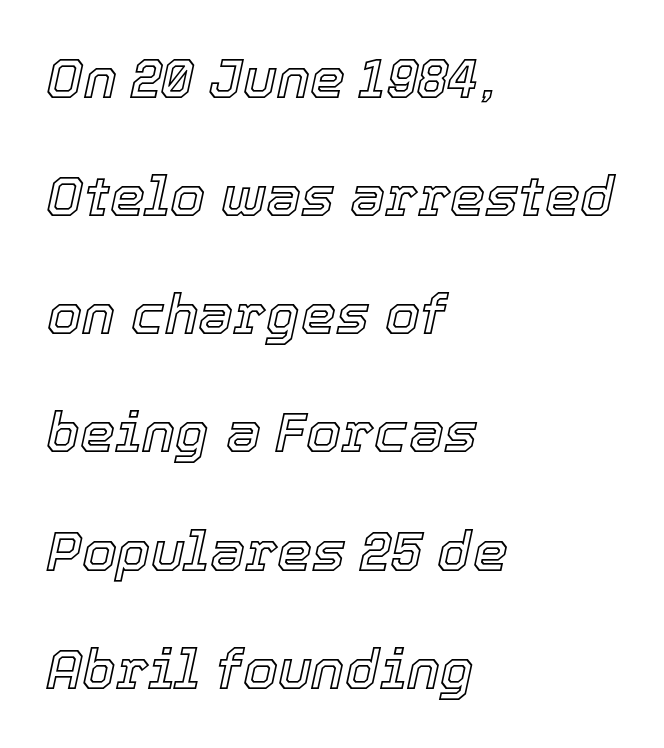
The image shows 56 px text type, italic (leaning right); set left-aligned, loose line spacing (2.11x), normal letter spacing, not underlined; a medium x-height.
